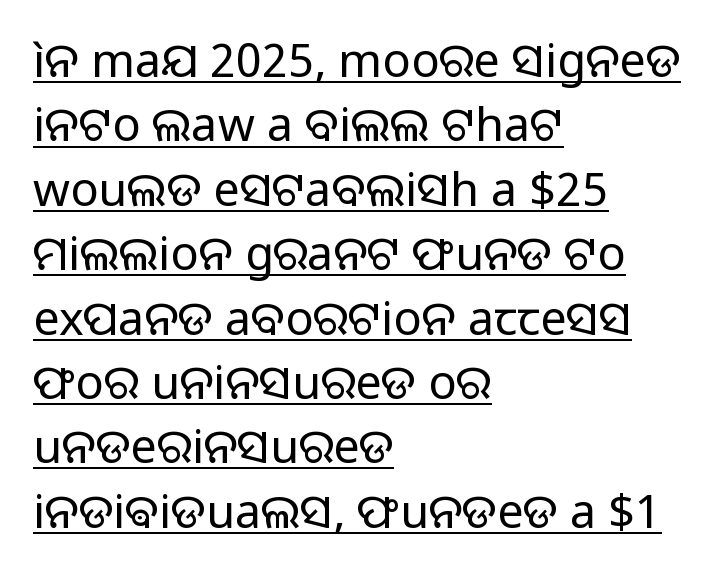
The image shows 47 px regular-weight sans-serif type, upright; set left-aligned, normal line spacing (1.37x), normal letter spacing, underlined; low stroke contrast and a medium x-height.
